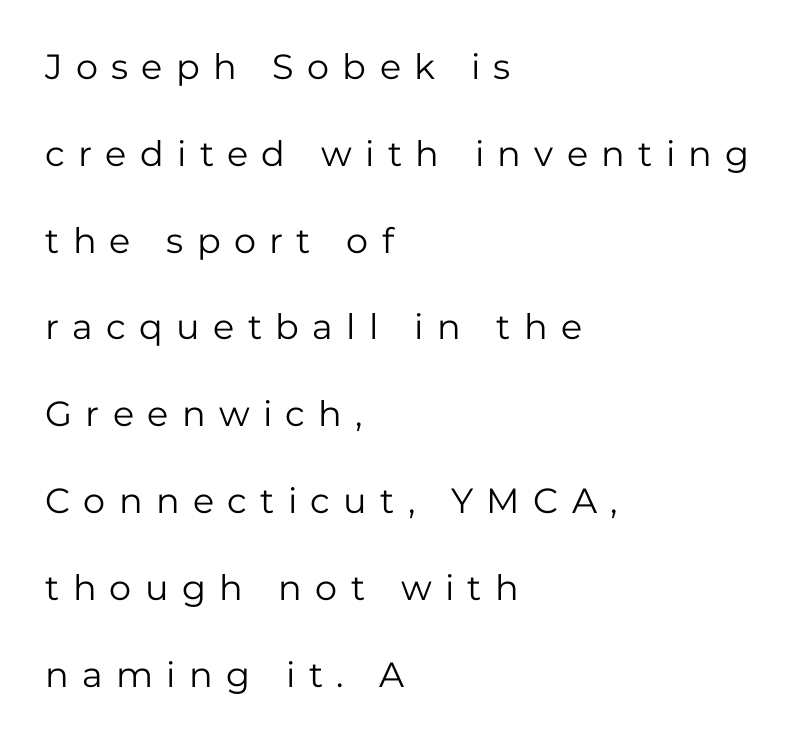
Unbolded letterforms with no extra heft. Vertical spacing — loose. The passage shown has open, widely tracked lettering throughout. The glyphs are unaccompanied by any horizontal stroke below them. This is sans-serif lettering, the kind often seen on screens and signage.
